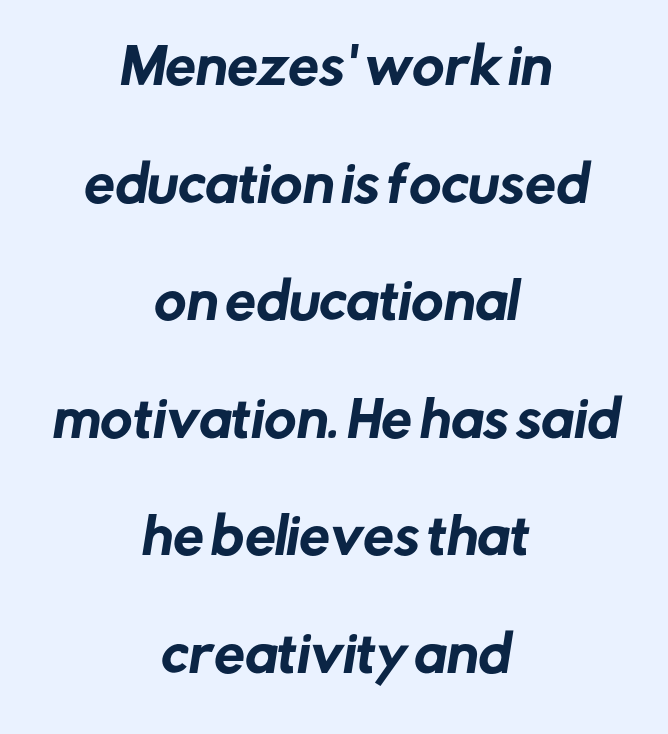
{"serif": "no", "width": "normal", "stroke_contrast": "low", "x_height": "medium", "monospaced": "no", "underline": "no", "align": "center", "line_spacing": "loose", "line_spacing_ratio": 2.4, "letter_spacing": "normal", "letter_spacing_em": 0.0, "glyph_px": 49}
